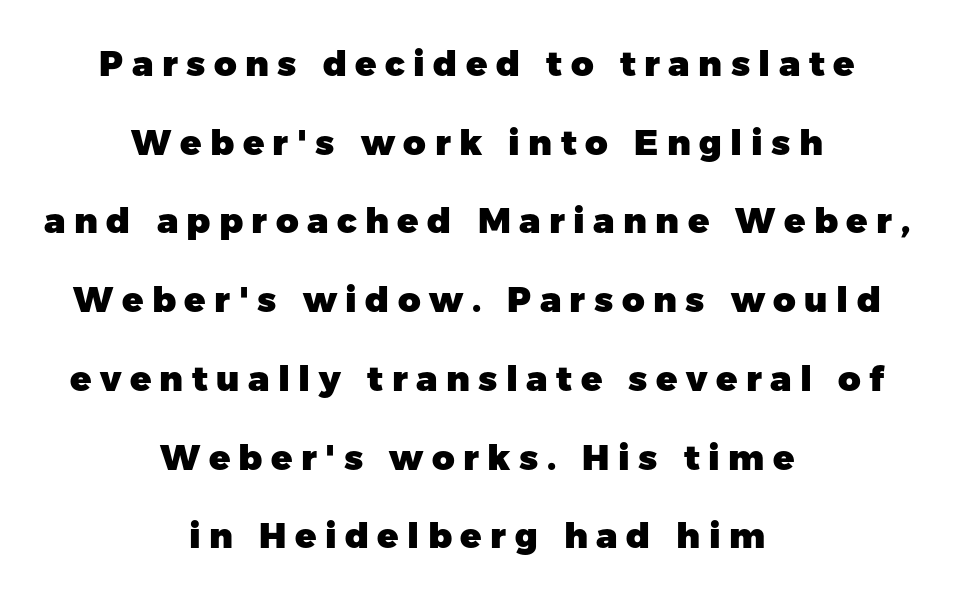
The image shows 35 px heavy sans-serif type, upright; set centered, loose line spacing (2.25x), unusually wide letter spacing (+0.24 em), not underlined; low stroke contrast and a medium x-height.
